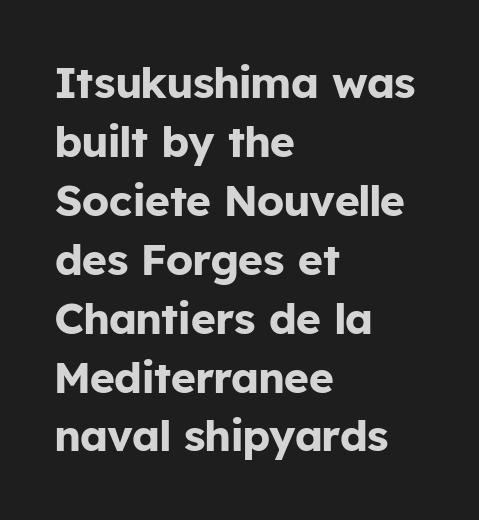
In terms of posture, this sample is upright. Check under the words: just untouched page. Check where the strokes stop: nothing finishes them off — pure sans. Compared with typical paragraphs, the rows here are spaced about the same. Caption: multi-line text, flush left, ragged right. The face used here is rendered with its standard letterfit.
